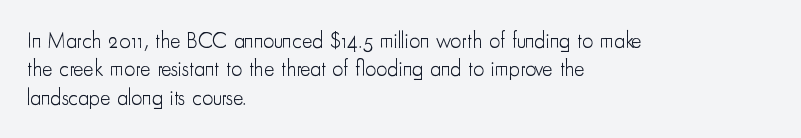
Q: Is the text bold? A: No.
Q: Is the text italic (slanted)? A: No, it is upright.
Q: Is the text underlined? A: No.
Q: How is the paragraph aligned? A: Left-aligned.
Q: Is the spacing between letters normal or unusually wide? A: Normal.
Q: Is the spacing between lines tight, normal or loose? A: Normal.
